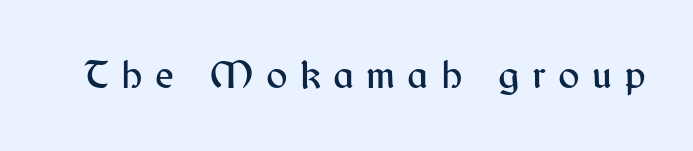
{"serif": "no", "italic": "no", "width": "normal", "stroke_contrast": "medium", "x_height": "medium", "monospaced": "no", "underline": "no", "letter_spacing": "wide", "letter_spacing_em": 0.31, "glyph_px": 40}
